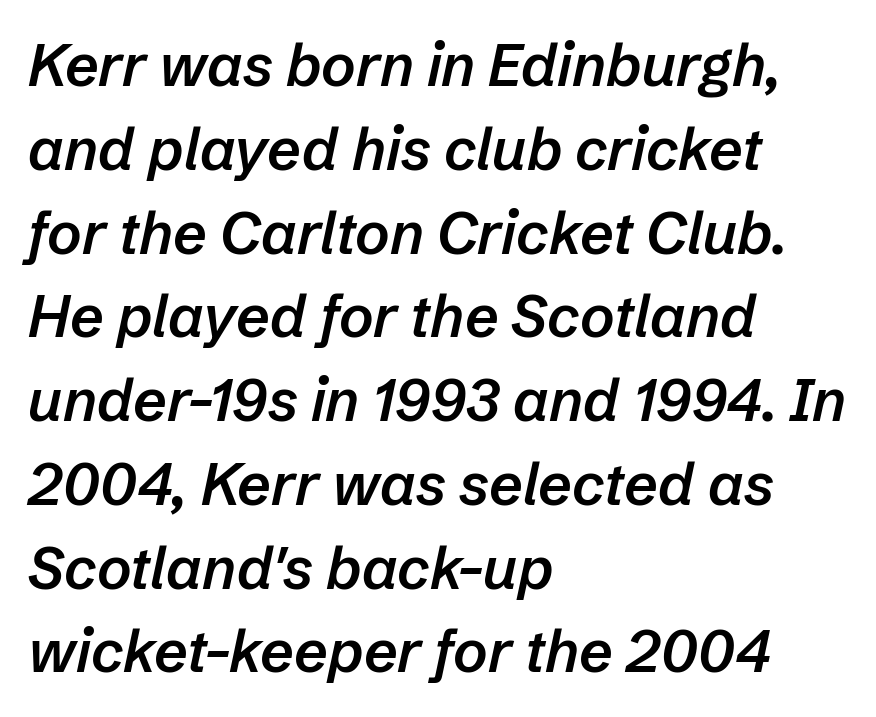
Q: Is the text bold? A: Semi-bold.
Q: Is the text italic (slanted)? A: Yes, it leans right by about 12 degrees.
Q: Is the text underlined? A: No.
Q: How is the paragraph aligned? A: Left-aligned.
Q: Is the spacing between letters normal or unusually wide? A: Normal.
Q: Is the spacing between lines tight, normal or loose? A: Normal.
Q: Width (condensed, normal, or wide)? A: Normal.
Q: Stroke contrast? A: Low.
Q: x-height? A: Medium.
Q: Monospaced? A: No.
